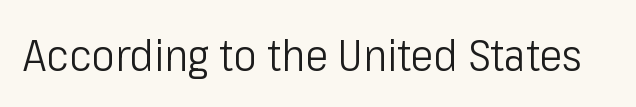
Q: Is the text bold? A: No.
Q: Is the text italic (slanted)? A: No, it is upright.
Q: Is the typeface a serif or a sans-serif typeface? A: Sans-serif.
Q: Is the text underlined? A: No.
Q: Is the spacing between letters normal or unusually wide? A: Normal.
Q: Width (condensed, normal, or wide)? A: Condensed.
Q: Stroke contrast? A: Low.
Q: x-height? A: Medium.
Q: Monospaced? A: No.
